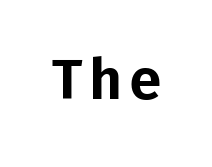
You could not count columns in this text — the font is proportionally spaced. The axis of the letterforms is exactly vertical. The typeface chosen for these lines omits serifs. A clean baseline with only descenders dipping below it.
